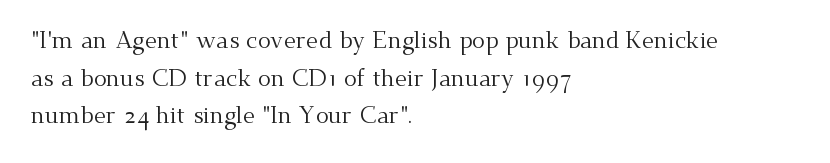
Q: Is the text bold? A: No.
Q: Is the text italic (slanted)? A: No, it is upright.
Q: Is the text underlined? A: No.
Q: How is the paragraph aligned? A: Left-aligned.
Q: Is the spacing between letters normal or unusually wide? A: Normal.
Q: Is the spacing between lines tight, normal or loose? A: Normal.
